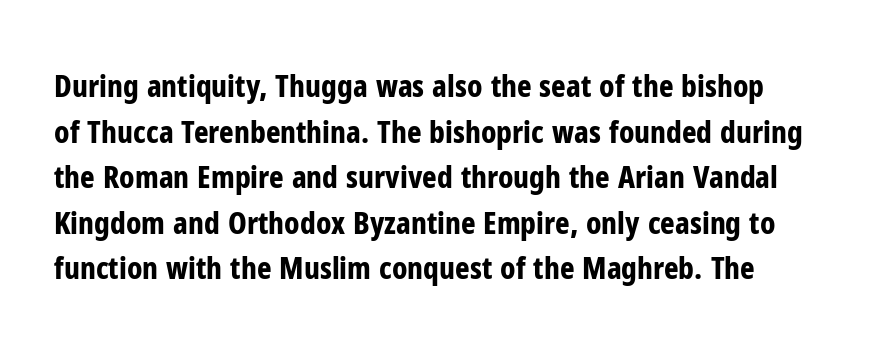
The passage shown is typed in a proportional face where columns would drift. Observe the ordinary spacing: letters are neighbours, not strangers. Interline gaps are of average width in this sample. This sample uses an upright cut, with every glyph sitting square on the baseline. Bare-footed words on every line.
